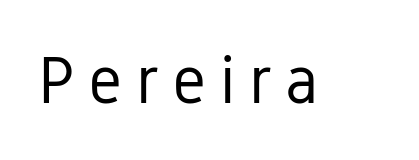
Q: Is the text bold? A: No.
Q: Is the text italic (slanted)? A: No, it is upright.
Q: Is the typeface a serif or a sans-serif typeface? A: Sans-serif.
Q: Is the text underlined? A: No.
Q: Is the spacing between letters normal or unusually wide? A: Unusually wide.
Q: Width (condensed, normal, or wide)? A: Condensed.
Q: Stroke contrast? A: Low.
Q: x-height? A: Medium.
Q: Monospaced? A: No.
